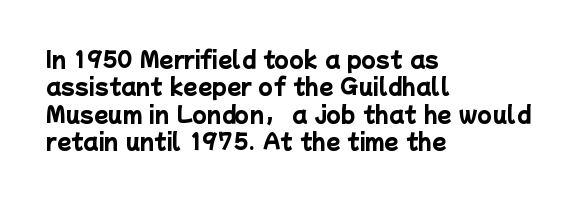
{"bold": "yes", "underline": "no", "align": "left", "line_spacing": "normal", "line_spacing_ratio": 1.3, "letter_spacing": "normal", "letter_spacing_em": 0.0, "glyph_px": 21}
